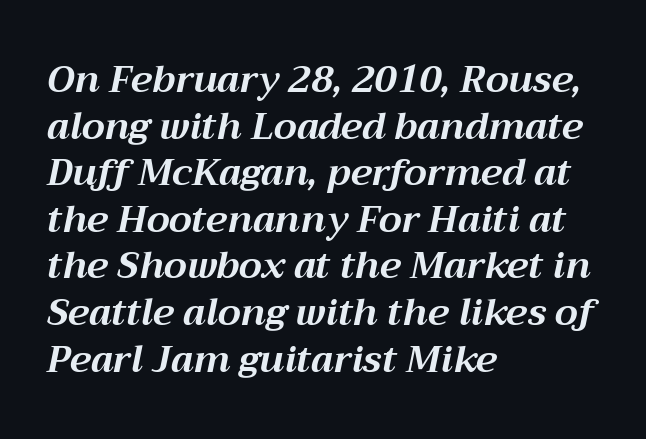
{"italic": "yes", "lean": "right", "slant_degrees": 12, "bold": "yes", "weight": "bold", "width": "normal", "stroke_contrast": "medium", "x_height": "medium", "monospaced": "no", "underline": "no", "align": "left", "line_spacing": "normal", "line_spacing_ratio": 1.26, "letter_spacing": "normal", "letter_spacing_em": 0.0, "glyph_px": 37}
